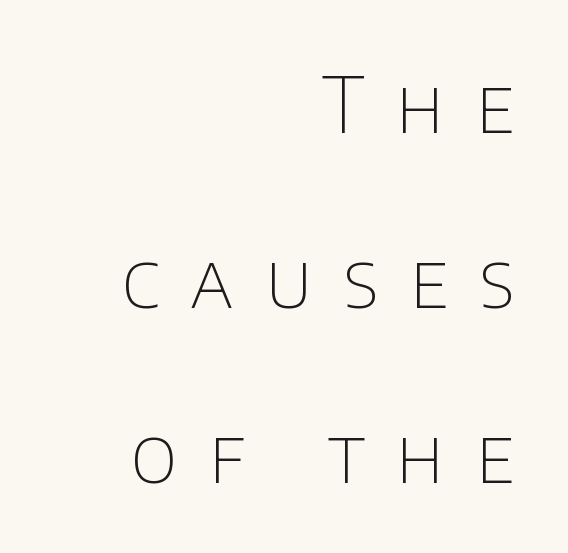
{"serif": "no", "italic": "no", "bold": "no", "weight": "thin", "width": "normal", "stroke_contrast": "low", "x_height": "large", "monospaced": "no", "underline": "no", "align": "right", "line_spacing": "loose", "line_spacing_ratio": 2.27, "letter_spacing": "wide", "letter_spacing_em": 0.41, "glyph_px": 77}
